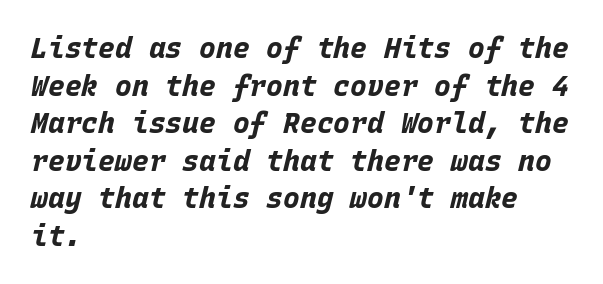
The image shows 28 px bold type, italic (leaning right), monospaced; set left-aligned, normal line spacing (1.34x), normal letter spacing, not underlined; low stroke contrast and a large x-height.
